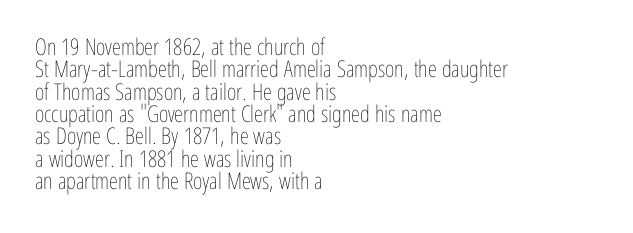
{"italic": "no", "bold": "no", "underline": "no", "align": "left", "line_spacing": "tight", "line_spacing_ratio": 0.97, "letter_spacing": "normal", "letter_spacing_em": 0.0, "glyph_px": 23}
